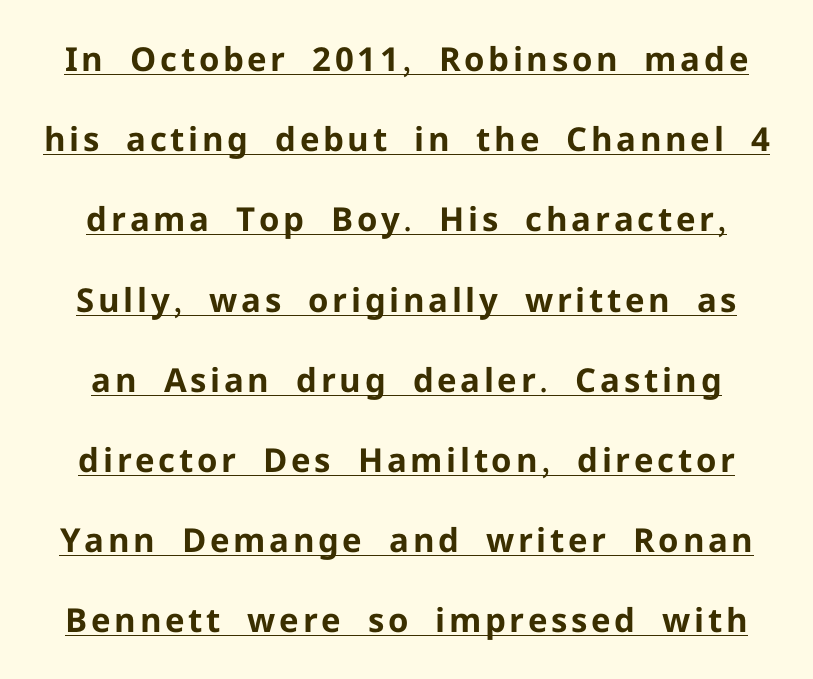
The image shows 33 px bold sans-serif type, upright; set loose line spacing (2.43x), underlined; low stroke contrast and a medium x-height.
